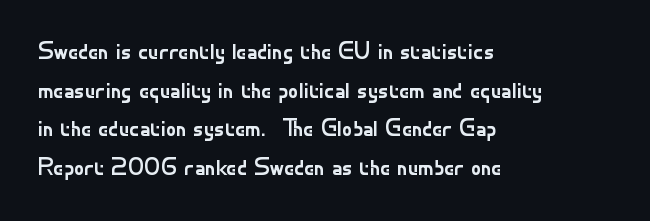
Q: Is the text bold? A: No.
Q: Is the text italic (slanted)? A: No, it is upright.
Q: Is the text underlined? A: No.
Q: How is the paragraph aligned? A: Left-aligned.
Q: Is the spacing between letters normal or unusually wide? A: Normal.
Q: Is the spacing between lines tight, normal or loose? A: Normal.
